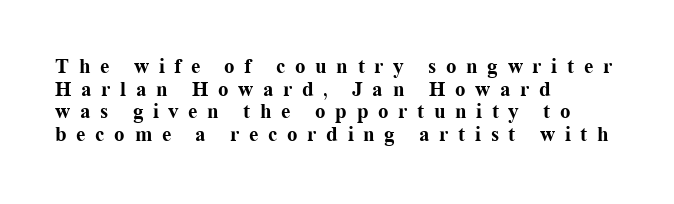
Q: Is the text bold? A: Yes.
Q: Is the text italic (slanted)? A: No, it is upright.
Q: Is the text underlined? A: No.
Q: How is the paragraph aligned? A: Left-aligned.
Q: Is the spacing between letters normal or unusually wide? A: Unusually wide.
Q: Is the spacing between lines tight, normal or loose? A: Tight.
